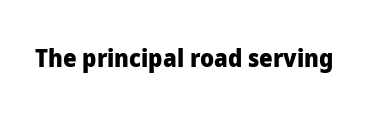
What stands out about the letter spacing? Nothing — it is the standard amount. Upright lettering throughout. Bold? Absolutely — the strokes are thick and heavy. The glyphs are unaccompanied by any horizontal stroke below them.
